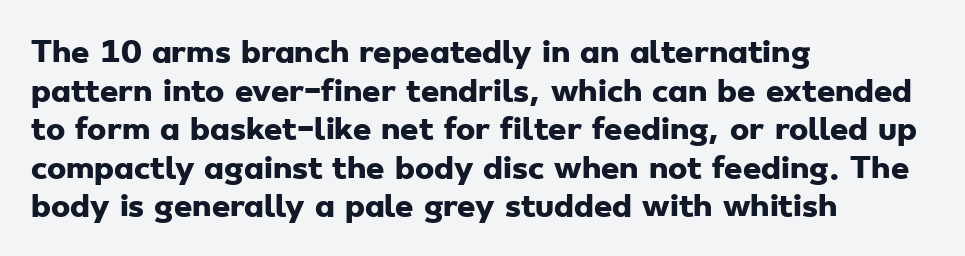
{"serif": "no", "bold": "yes", "weight": "heavy", "width": "wide", "stroke_contrast": "low", "x_height": "small", "monospaced": "no", "underline": "no", "align": "left", "line_spacing": "normal", "line_spacing_ratio": 1.33, "letter_spacing": "normal", "letter_spacing_em": 0.0, "glyph_px": 29}
